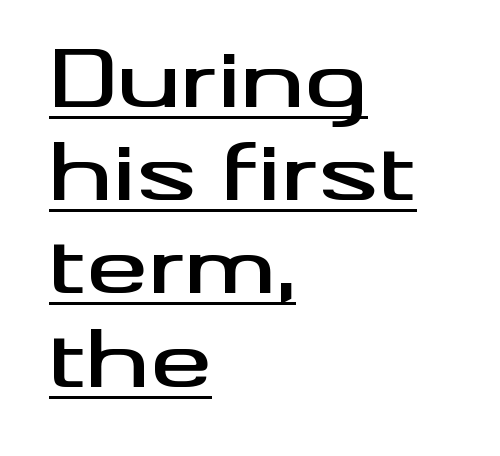
The image shows 77 px wide sans-serif type, upright; set left-aligned, line spacing 1.21x, normal letter spacing, underlined; medium stroke contrast and a small x-height.
